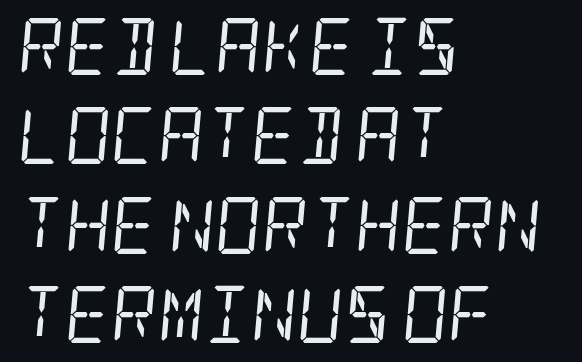
The image shows 57 px regular-weight, condensed serif type, italic (leaning right); set left-aligned, normal line spacing (1.57x), normal letter spacing, not underlined; low stroke contrast and a large x-height.
